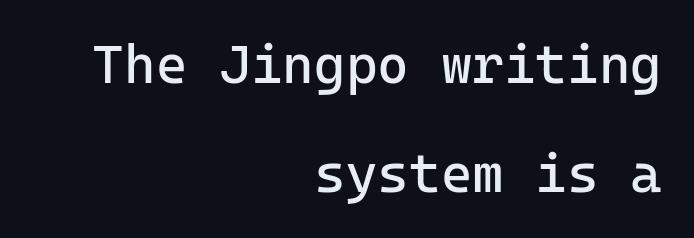
The image shows 54 px regular-weight sans-serif type, upright, monospaced; set right-aligned, loose line spacing (2.02x), normal letter spacing, not underlined; low stroke contrast and a medium x-height.
